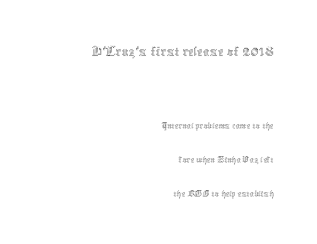
Q: Is the text bold? A: No.
Q: Is the text italic (slanted)? A: No, it is upright.
Q: Is the text underlined? A: No.
Q: How is the paragraph aligned? A: Right-aligned.
Q: Is the spacing between letters normal or unusually wide? A: Normal.
Q: Is the spacing between lines tight, normal or loose? A: Normal.
Q: Which block of text is set in a larger size, the first (top) or the second (bottom)? A: The first (top) one.
Q: Width (condensed, normal, or wide)? A: Condensed.
Q: x-height? A: Medium.
Q: Monospaced? A: No.
